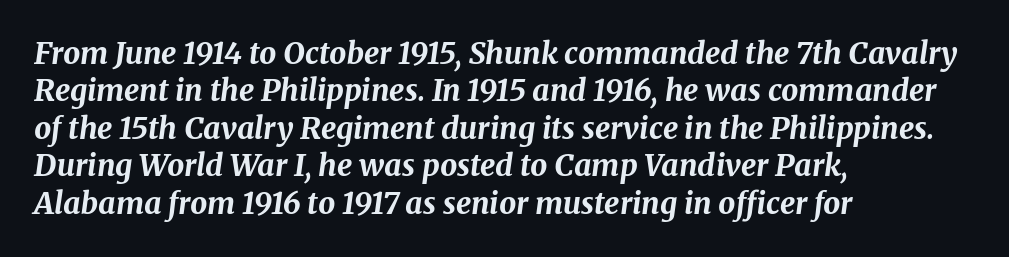
{"italic": "yes", "lean": "right", "slant_degrees": 8, "bold": "yes", "weight": "bold", "width": "normal", "stroke_contrast": "medium", "x_height": "medium", "monospaced": "no", "underline": "no", "align": "left", "line_spacing": "normal", "line_spacing_ratio": 1.25, "letter_spacing": "normal", "letter_spacing_em": 0.0, "glyph_px": 30}
